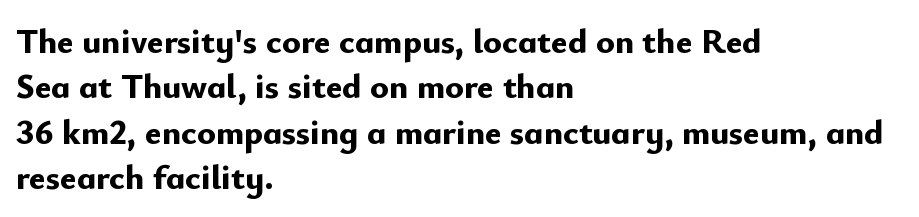
The lines are quadded left. The letters sit at their default tracking, neither squeezed nor spread. The specimen omits any rule beneath the text block's lines. You can tell from the bare stems that sans-serif type was used.
